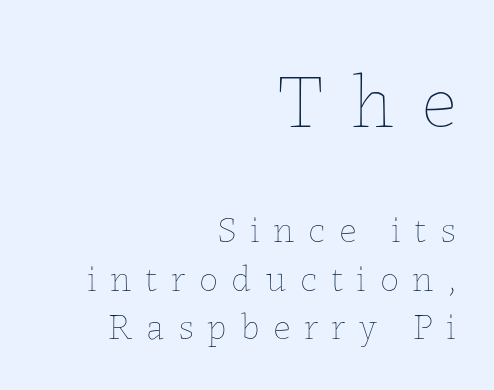
{"italic": "no", "bold": "no", "weight": "thin", "width": "normal", "stroke_contrast": "low", "x_height": "medium", "monospaced": "no", "underline": "no", "align": "right", "line_spacing": "normal", "line_spacing_ratio": 1.28, "letter_spacing": "wide", "letter_spacing_em": 0.36, "larger_block": "first", "size_ratio": 2.03, "glyph_px": 77}
